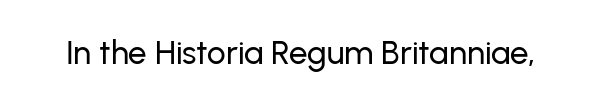
The image shows 33 px sans-serif type, upright; set normal letter spacing, not underlined; low stroke contrast and a medium x-height.
